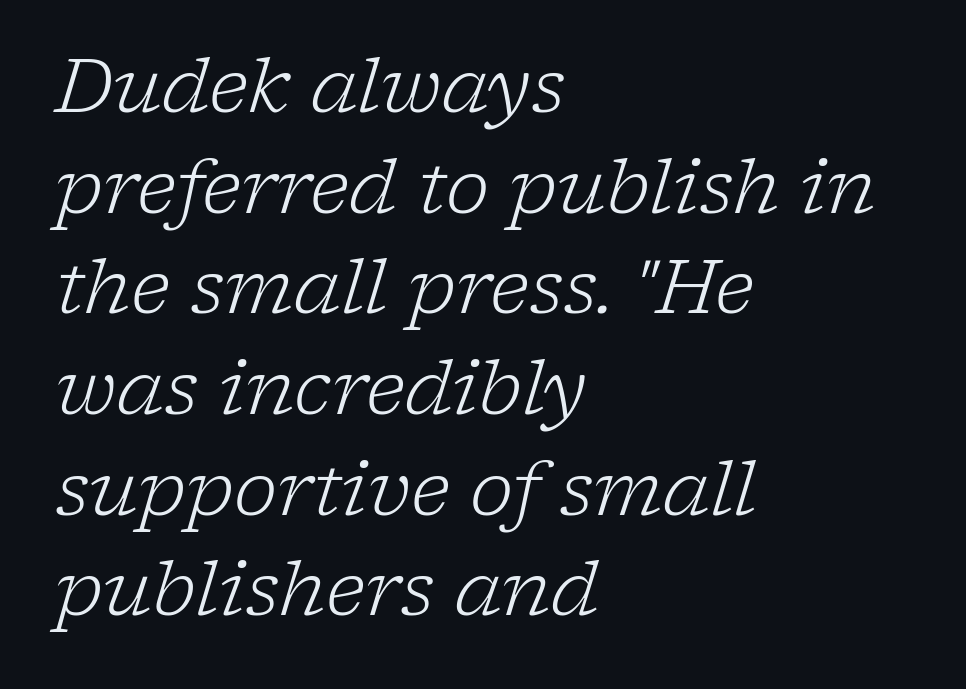
The image shows 74 px light serif type, italic (leaning right); set left-aligned, normal line spacing (1.36x), normal letter spacing, not underlined; low stroke contrast and a medium x-height.
